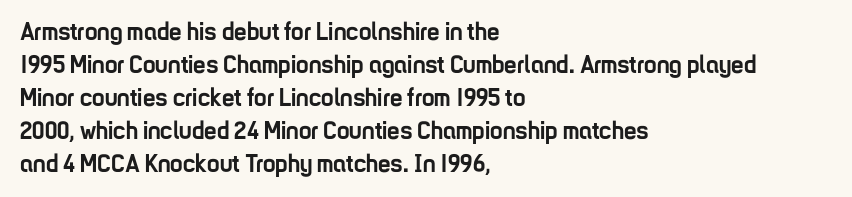
Q: Is the text bold? A: Yes.
Q: Is the text italic (slanted)? A: No, it is upright.
Q: Is the text underlined? A: No.
Q: How is the paragraph aligned? A: Left-aligned.
Q: Is the spacing between letters normal or unusually wide? A: Normal.
Q: Is the spacing between lines tight, normal or loose? A: Normal.
